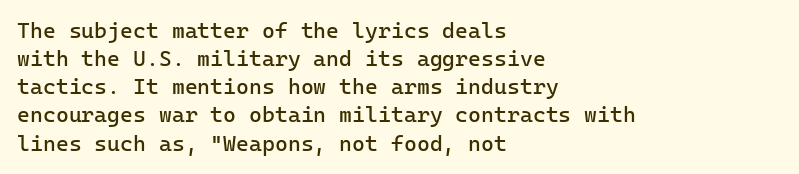
Normally led — the rows are evenly, conventionally spaced. Underlining? Definitely not there. The axis of the letterforms is exactly vertical. The passage is arranged the way most books set body copy — flush left. Default kerning and tracking; the words read as compact shapes.
